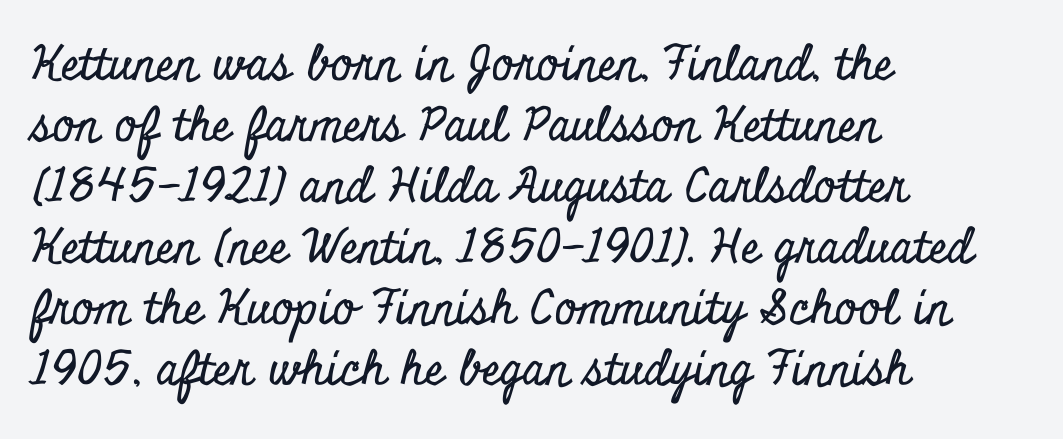
The image shows 47 px condensed serif type; set left-aligned, normal line spacing (1.3x), normal letter spacing, not underlined; low stroke contrast and a small x-height.
